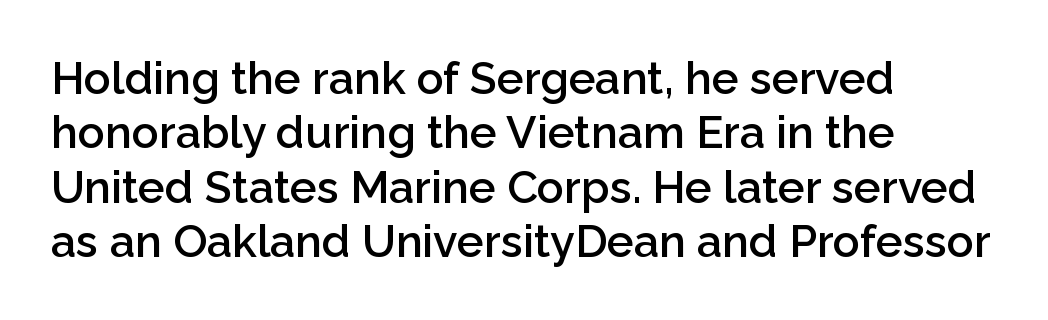
{"serif": "no", "italic": "no", "bold": "semi", "weight": "semibold", "width": "normal", "stroke_contrast": "low", "x_height": "medium", "monospaced": "no", "underline": "no", "align": "left", "line_spacing_ratio": 1.21, "letter_spacing": "normal", "letter_spacing_em": 0.0, "glyph_px": 45}
